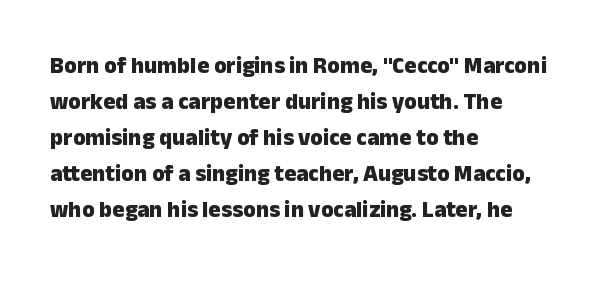
{"italic": "no", "bold": "yes", "underline": "no", "align": "left", "line_spacing": "normal", "line_spacing_ratio": 1.57, "letter_spacing": "normal", "letter_spacing_em": 0.0, "glyph_px": 23}
